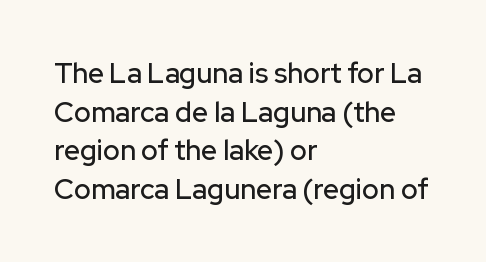
Q: Is the text italic (slanted)? A: No, it is upright.
Q: Is the typeface a serif or a sans-serif typeface? A: Sans-serif.
Q: Is the text underlined? A: No.
Q: How is the paragraph aligned? A: Left-aligned.
Q: Is the spacing between letters normal or unusually wide? A: Normal.
Q: Is the spacing between lines tight, normal or loose? A: Normal.
Q: Width (condensed, normal, or wide)? A: Normal.
Q: Stroke contrast? A: Low.
Q: x-height? A: Medium.
Q: Monospaced? A: No.
